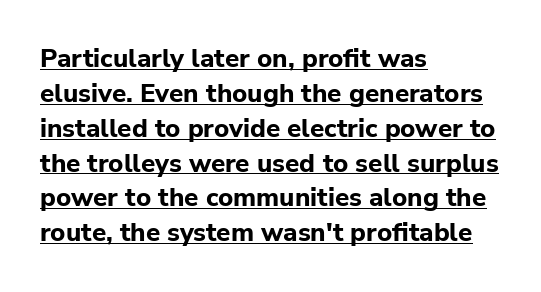
Q: Is the text bold? A: Yes.
Q: Is the text italic (slanted)? A: No, it is upright.
Q: Is the text underlined? A: Yes.
Q: How is the paragraph aligned? A: Left-aligned.
Q: Is the spacing between letters normal or unusually wide? A: Normal.
Q: Is the spacing between lines tight, normal or loose? A: Normal.
